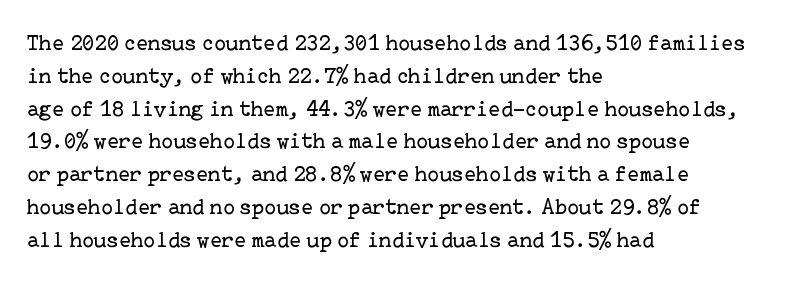
Q: Is the text bold? A: No.
Q: Is the text italic (slanted)? A: No, it is upright.
Q: Is the text underlined? A: No.
Q: How is the paragraph aligned? A: Left-aligned.
Q: Is the spacing between letters normal or unusually wide? A: Normal.
Q: Is the spacing between lines tight, normal or loose? A: Normal.
